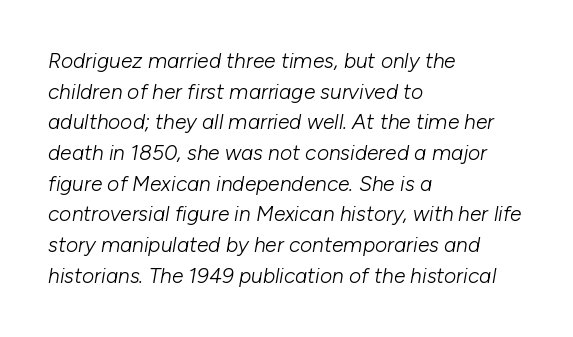
Q: Is the text bold? A: No.
Q: Is the text italic (slanted)? A: Yes, it leans right by about 10 degrees.
Q: Is the text underlined? A: No.
Q: How is the paragraph aligned? A: Left-aligned.
Q: Is the spacing between letters normal or unusually wide? A: Normal.
Q: Is the spacing between lines tight, normal or loose? A: Normal.
